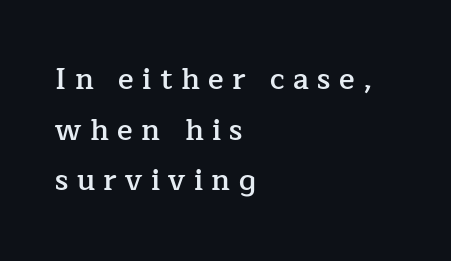
{"serif": "yes", "italic": "no", "bold": "semi", "weight": "semibold", "width": "normal", "stroke_contrast": "low", "x_height": "medium", "monospaced": "no", "underline": "no", "align": "left", "line_spacing_ratio": 1.75, "letter_spacing": "wide", "letter_spacing_em": 0.29, "glyph_px": 29}
